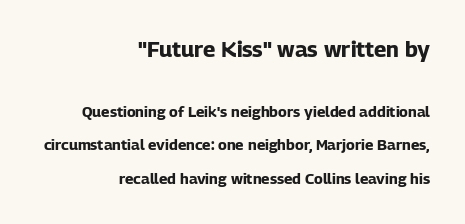
Italic: no, the glyphs are upright roman. Does the bottom block carry the larger type? No, the top block does. Clear beneath every line of the passage. Is the block centered? No — it sits flush against the right margin.
